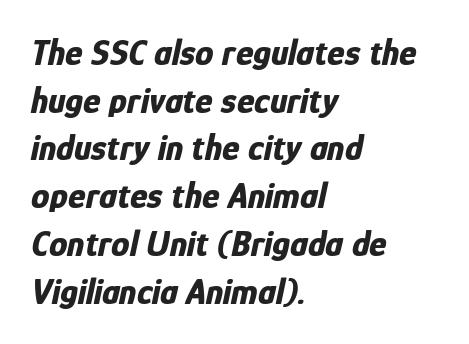
The gap between lines stays unmarked. The characters look thick and weighty, a clear bold. Observe the ordinary spacing: letters are neighbours, not strangers. Whoever set this chose a conventional vertical rhythm. Does the copy run flush right? No — it runs flush left.
